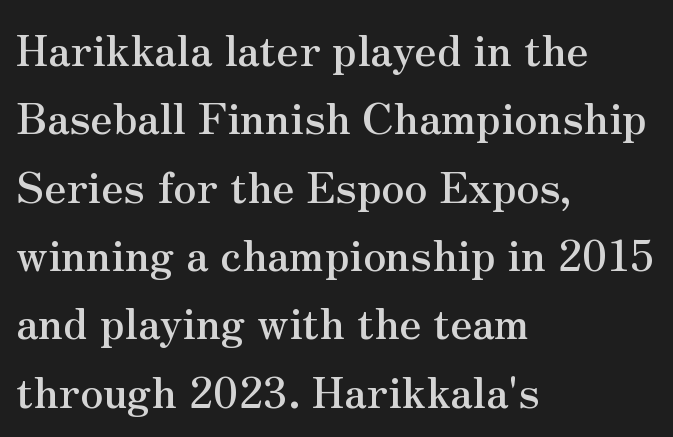
The image shows 43 px serif type, upright; set left-aligned, normal line spacing (1.59x), normal letter spacing, not underlined; medium stroke contrast and a small x-height.
